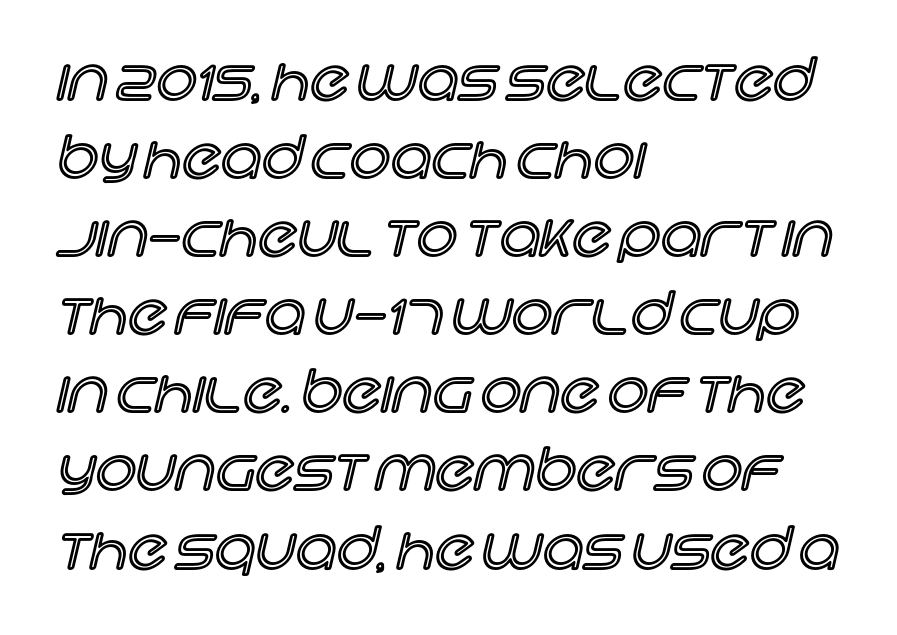
{"width": "normal", "x_height": "large", "monospaced": "no", "underline": "no", "align": "left", "line_spacing": "normal", "line_spacing_ratio": 1.37, "letter_spacing": "normal", "letter_spacing_em": 0.0, "glyph_px": 57}
